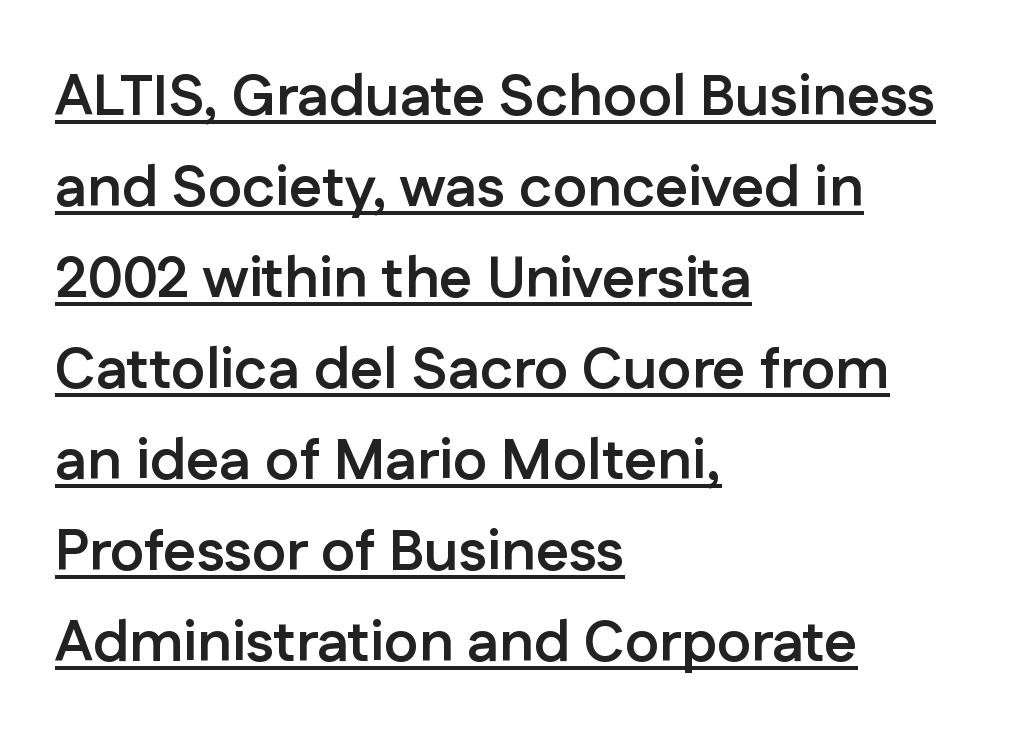
{"serif": "no", "italic": "no", "bold": "yes", "weight": "semibold", "width": "normal", "stroke_contrast": "low", "x_height": "medium", "monospaced": "no", "underline": "yes", "align": "left", "line_spacing": "normal", "line_spacing_ratio": 1.57, "letter_spacing": "normal", "letter_spacing_em": 0.0, "glyph_px": 58}
